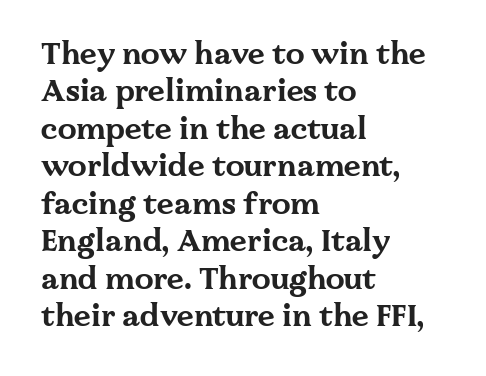
{"serif": "yes", "italic": "no", "bold": "yes", "weight": "bold", "width": "wide", "stroke_contrast": "medium", "x_height": "medium", "monospaced": "no", "underline": "no", "align": "left", "line_spacing": "normal", "line_spacing_ratio": 1.25, "letter_spacing": "normal", "letter_spacing_em": 0.0, "glyph_px": 30}
